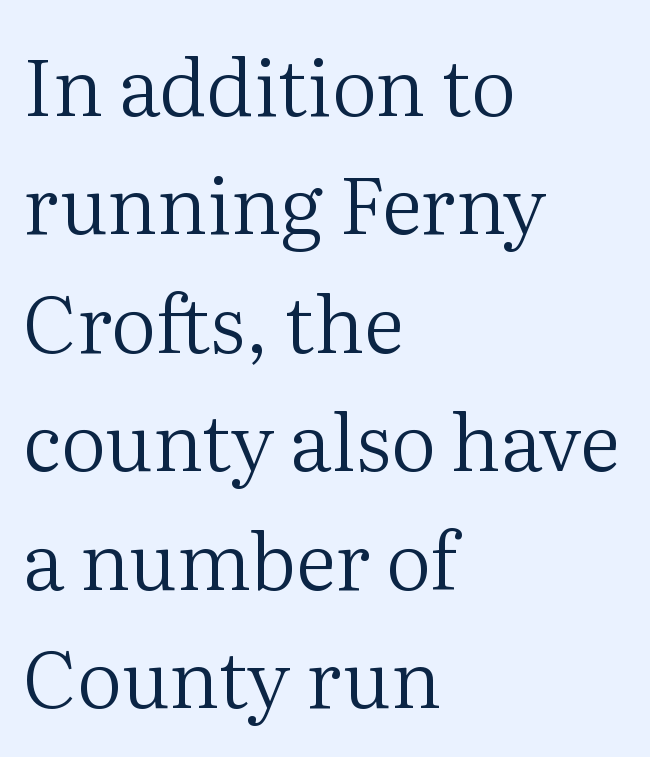
Q: Is the text bold? A: No.
Q: Is the text italic (slanted)? A: No, it is upright.
Q: Is the typeface a serif or a sans-serif typeface? A: Serif.
Q: Is the text underlined? A: No.
Q: How is the paragraph aligned? A: Left-aligned.
Q: Is the spacing between letters normal or unusually wide? A: Normal.
Q: Is the spacing between lines tight, normal or loose? A: Normal.
Q: Width (condensed, normal, or wide)? A: Normal.
Q: Stroke contrast? A: Medium.
Q: x-height? A: Medium.
Q: Monospaced? A: No.
